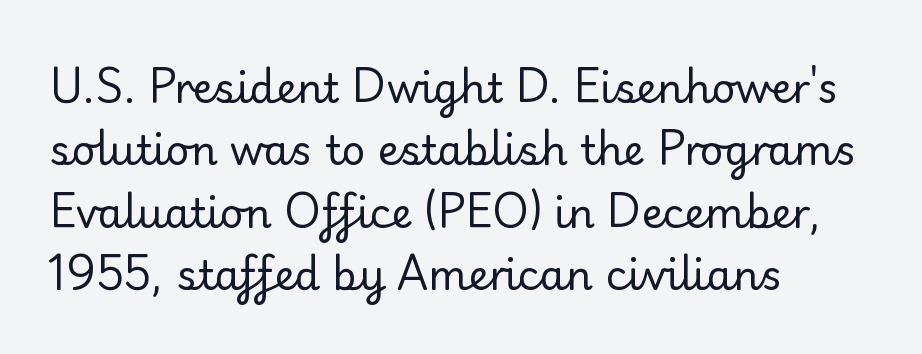
Q: Is the text bold? A: No.
Q: Is the text italic (slanted)? A: No, it is upright.
Q: Is the typeface a serif or a sans-serif typeface? A: Serif.
Q: Is the text underlined? A: No.
Q: How is the paragraph aligned? A: Left-aligned.
Q: Is the spacing between letters normal or unusually wide? A: Normal.
Q: Is the spacing between lines tight, normal or loose? A: Normal.
Q: Width (condensed, normal, or wide)? A: Normal.
Q: Stroke contrast? A: Low.
Q: x-height? A: Small.
Q: Monospaced? A: No.
